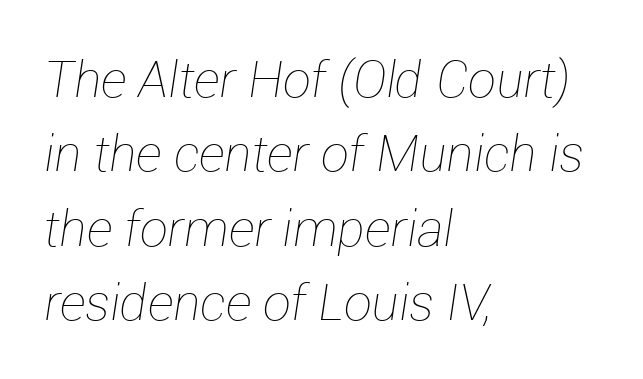
Type without underlining. Line beginnings align vertically; line endings do not. Emphasis-style slanted type is in use. The typeface has the unassuming heft of standard copy or less. The letters sit at their default tracking, neither squeezed nor spread.
